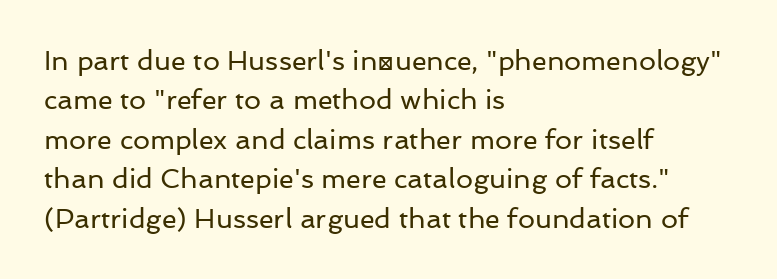
{"italic": "no", "bold": "no", "underline": "no", "align": "left", "line_spacing": "normal", "line_spacing_ratio": 1.46, "letter_spacing": "normal", "letter_spacing_em": 0.0, "glyph_px": 27}
